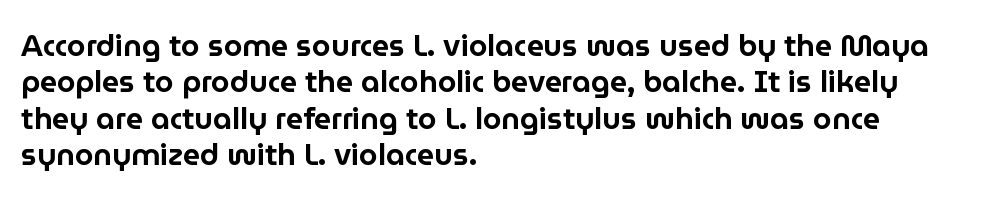
{"serif": "no", "italic": "no", "width": "normal", "stroke_contrast": "low", "x_height": "medium", "monospaced": "no", "underline": "no", "align": "left", "line_spacing_ratio": 1.21, "letter_spacing": "normal", "letter_spacing_em": 0.0, "glyph_px": 30}
